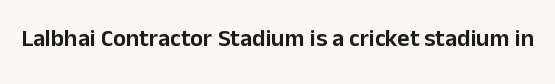
Observe the ordinary spacing: letters are neighbours, not strangers. Underline: absent. Rendered with straight, roman letterforms.
